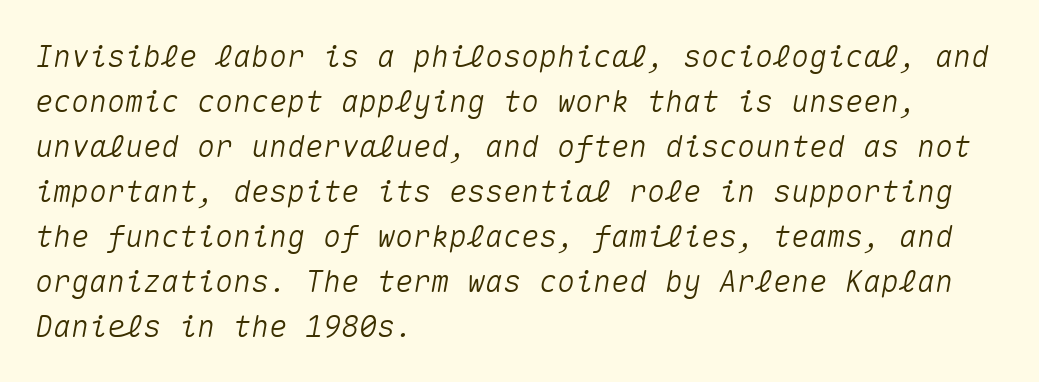
Q: Is the text italic (slanted)? A: Yes, it leans right by about 10 degrees.
Q: Is the text underlined? A: No.
Q: How is the paragraph aligned? A: Left-aligned.
Q: Is the spacing between letters normal or unusually wide? A: Normal.
Q: Is the spacing between lines tight, normal or loose? A: Normal.
Q: Width (condensed, normal, or wide)? A: Normal.
Q: Stroke contrast? A: Medium.
Q: x-height? A: Medium.
Q: Monospaced? A: Yes.
